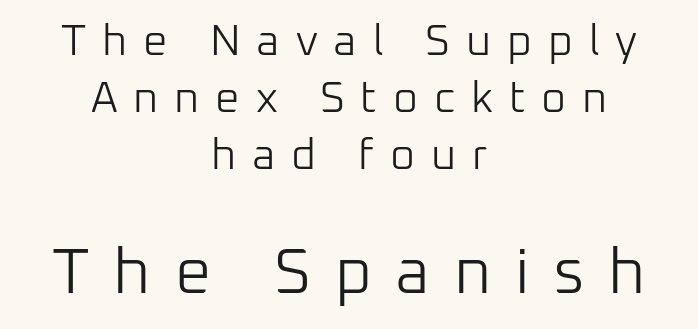
{"serif": "no", "italic": "no", "bold": "no", "weight": "light", "width": "normal", "stroke_contrast": "low", "x_height": "medium", "monospaced": "no", "underline": "no", "align": "center", "line_spacing": "normal", "line_spacing_ratio": 1.32, "letter_spacing": "wide", "letter_spacing_em": 0.37, "larger_block": "second", "size_ratio": 1.49, "glyph_px": 64}
